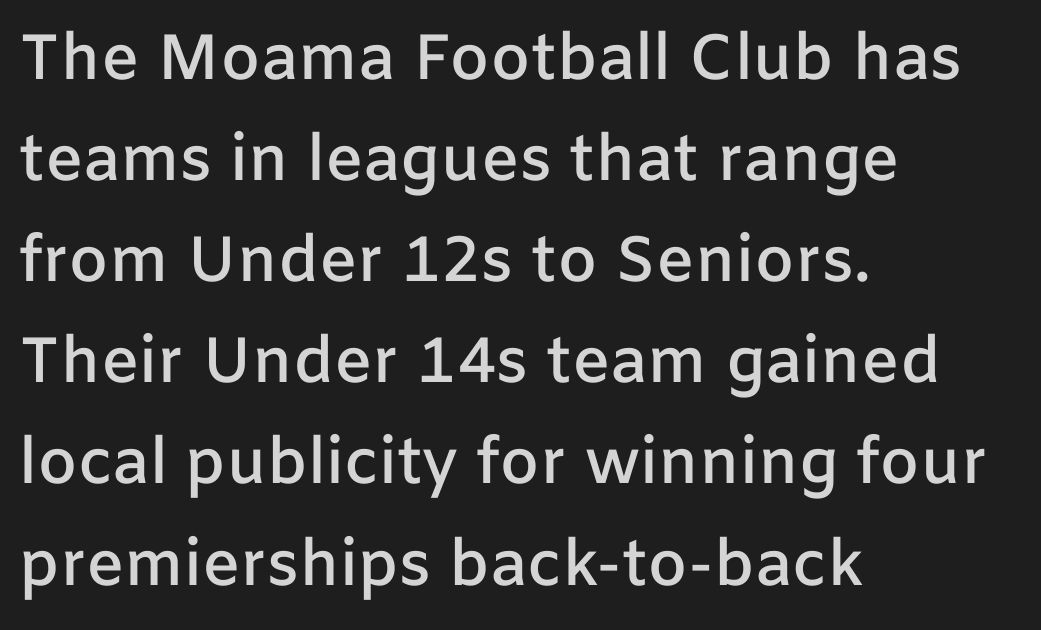
The image shows 64 px semibold sans-serif type, upright; set left-aligned, normal line spacing (1.58x), normal letter spacing, not underlined; low stroke contrast and a medium x-height.
